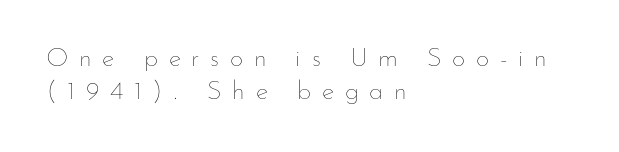
The gap between lines stays unmarked. The lines in this sample share a left origin and differ only in where they stop. This block has exactly the height ordinary leading produces. Heaviness? Minimal to ordinary, like unemphasized prose. Italic: no, the glyphs are upright roman. Does extra space separate the letters? Yes, quite a lot of it.
